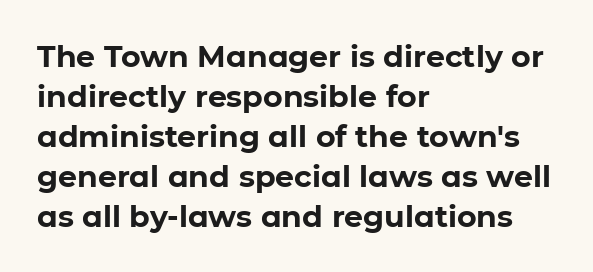
Is there much room between lines? A standard amount, neither cramped nor airy. Tall strokes in this sample are plumb rather than angled. Here the glyphs are tracked normally, forming tight word shapes. Plenty of ink on the page — the face is bold.
